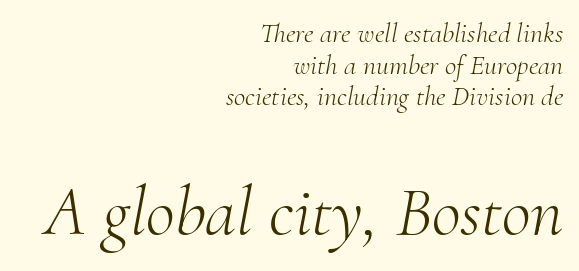
{"serif": "yes", "italic": "yes", "lean": "right", "slant_degrees": 10, "bold": "no", "weight": "light", "width": "normal", "stroke_contrast": "medium", "x_height": "small", "monospaced": "no", "underline": "no", "align": "right", "line_spacing": "tight", "line_spacing_ratio": 1.13, "letter_spacing": "normal", "letter_spacing_em": 0.0, "larger_block": "second", "size_ratio": 2.54, "glyph_px": 71}
